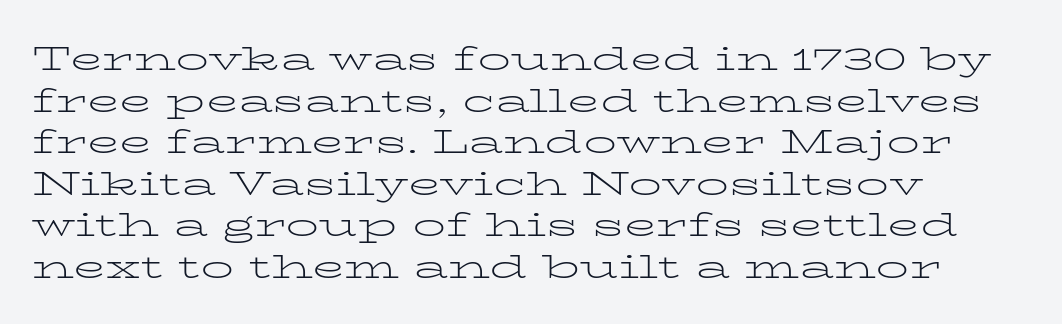
Each new line begins a customary step beneath the previous one. The lines are quadded left. Ascenders rise straight up at ninety degrees. Stroke thickness stays within the range of a standard reading face or lighter. The rendering uses natural spacing where letterforms have individual widths.
